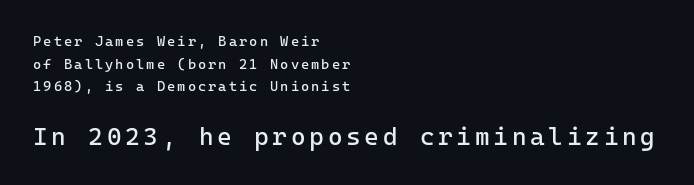
The following chunk of copy outweighs the initial chunk in type size. Vertical spacing — default. The weight would be labelled regular, book, light, or lighter still. A classic flush-left, rag-right setting is used for this passage.
